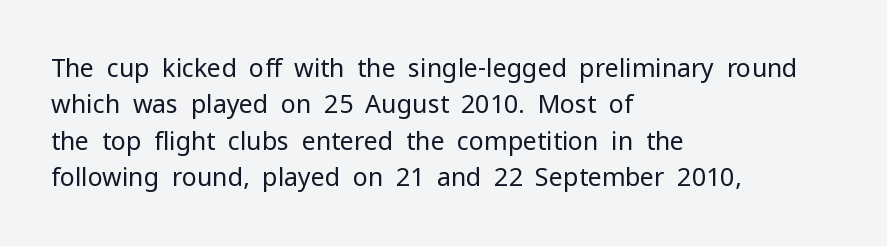
Q: Is the text bold? A: No.
Q: Is the text italic (slanted)? A: No, it is upright.
Q: Is the text underlined? A: No.
Q: How is the paragraph aligned? A: Left-aligned.
Q: Is the spacing between letters normal or unusually wide? A: Normal.
Q: Is the spacing between lines tight, normal or loose? A: Normal.
